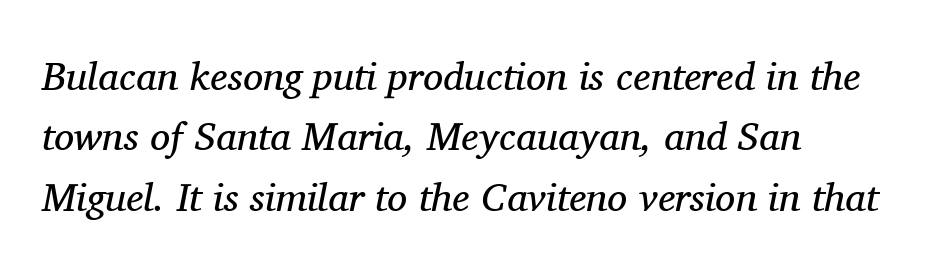
The compositor pushed each line to the left boundary. The letters advance in unequal steps, a hallmark of proportional type. Any mark beneath the type? The region is blank. Unbolded letterforms with no extra heft. Students, observe: this is what conventionally led text looks like.
